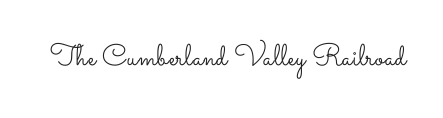
{"bold": "no", "weight": "light", "width": "wide", "stroke_contrast": "low", "x_height": "small", "monospaced": "no", "underline": "no", "letter_spacing": "normal", "letter_spacing_em": 0.0, "glyph_px": 30}
